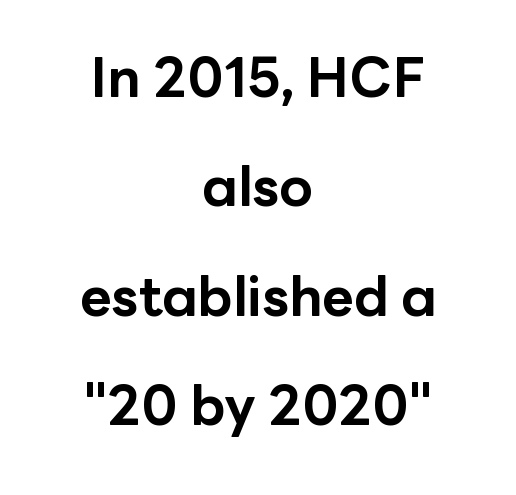
{"serif": "no", "italic": "no", "bold": "yes", "weight": "bold", "width": "normal", "stroke_contrast": "low", "x_height": "medium", "monospaced": "no", "underline": "no", "align": "center", "line_spacing": "loose", "line_spacing_ratio": 1.99, "letter_spacing": "normal", "letter_spacing_em": 0.0, "glyph_px": 55}
